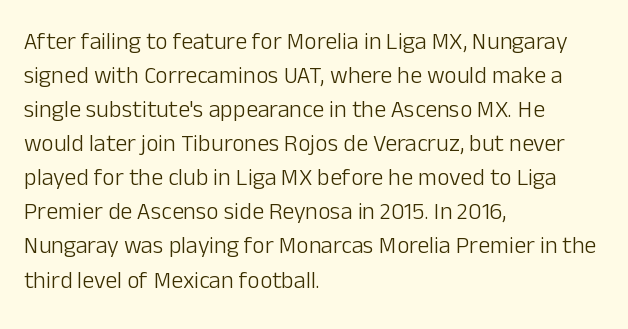
Q: Is the text bold? A: No.
Q: Is the text italic (slanted)? A: No, it is upright.
Q: Is the text underlined? A: No.
Q: How is the paragraph aligned? A: Left-aligned.
Q: Is the spacing between letters normal or unusually wide? A: Normal.
Q: Is the spacing between lines tight, normal or loose? A: Normal.
